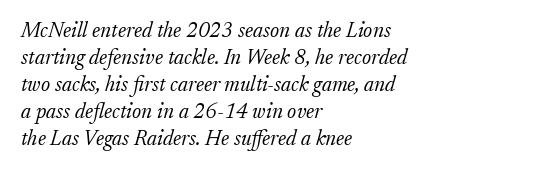
Q: Is the text bold? A: No.
Q: Is the text italic (slanted)? A: Yes, it leans right by about 17 degrees.
Q: Is the text underlined? A: No.
Q: How is the paragraph aligned? A: Left-aligned.
Q: Is the spacing between letters normal or unusually wide? A: Normal.
Q: Is the spacing between lines tight, normal or loose? A: Normal.
